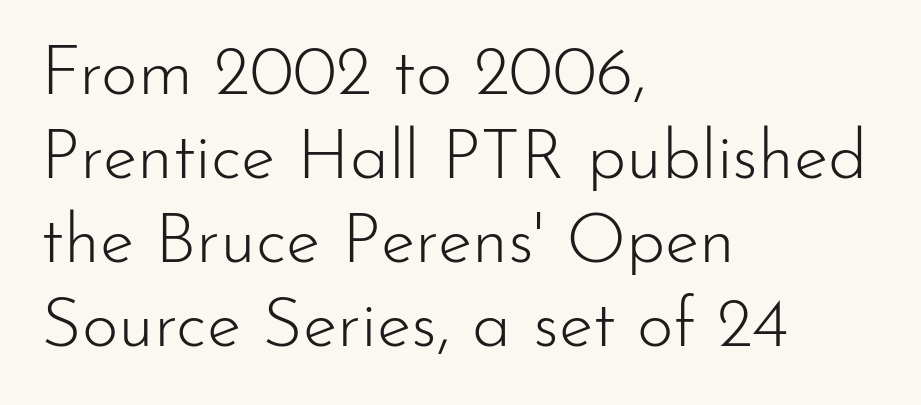
Q: Is the text bold? A: No.
Q: Is the text italic (slanted)? A: No, it is upright.
Q: Is the typeface a serif or a sans-serif typeface? A: Sans-serif.
Q: Is the text underlined? A: No.
Q: How is the paragraph aligned? A: Left-aligned.
Q: Is the spacing between letters normal or unusually wide? A: Normal.
Q: Width (condensed, normal, or wide)? A: Normal.
Q: Stroke contrast? A: Low.
Q: x-height? A: Small.
Q: Monospaced? A: No.
